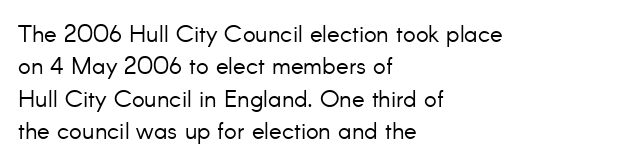
Q: Is the text bold? A: No.
Q: Is the text italic (slanted)? A: No, it is upright.
Q: Is the text underlined? A: No.
Q: How is the paragraph aligned? A: Left-aligned.
Q: Is the spacing between letters normal or unusually wide? A: Normal.
Q: Is the spacing between lines tight, normal or loose? A: Normal.
